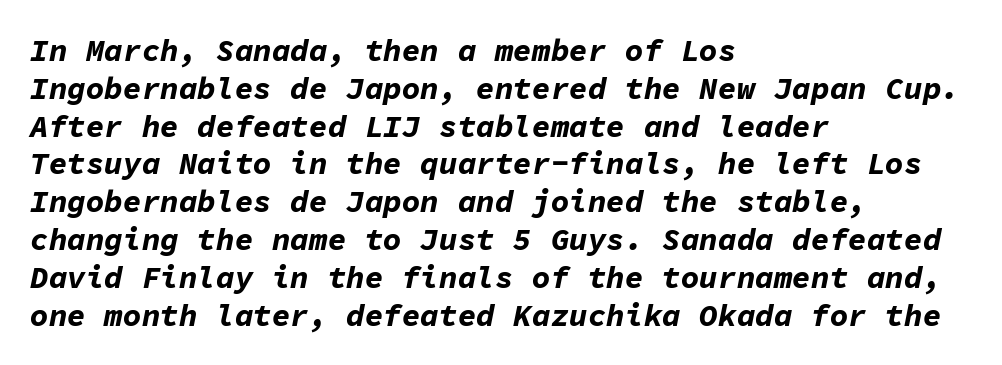
Q: Is the text bold? A: Yes.
Q: Is the text italic (slanted)? A: Yes, it leans right by about 11 degrees.
Q: Is the text underlined? A: No.
Q: How is the paragraph aligned? A: Left-aligned.
Q: Is the spacing between letters normal or unusually wide? A: Normal.
Q: Width (condensed, normal, or wide)? A: Normal.
Q: Stroke contrast? A: Low.
Q: x-height? A: Medium.
Q: Monospaced? A: Yes.
